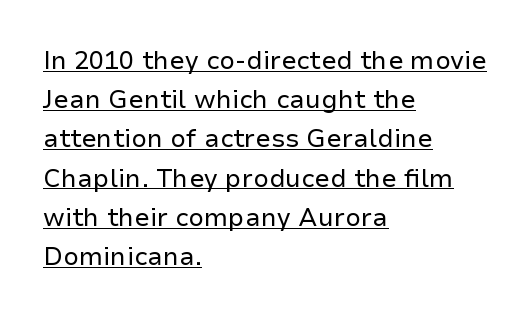
Q: Is the text bold? A: No.
Q: Is the text italic (slanted)? A: No, it is upright.
Q: Is the text underlined? A: Yes.
Q: How is the paragraph aligned? A: Left-aligned.
Q: Is the spacing between letters normal or unusually wide? A: Normal.
Q: Is the spacing between lines tight, normal or loose? A: Normal.
